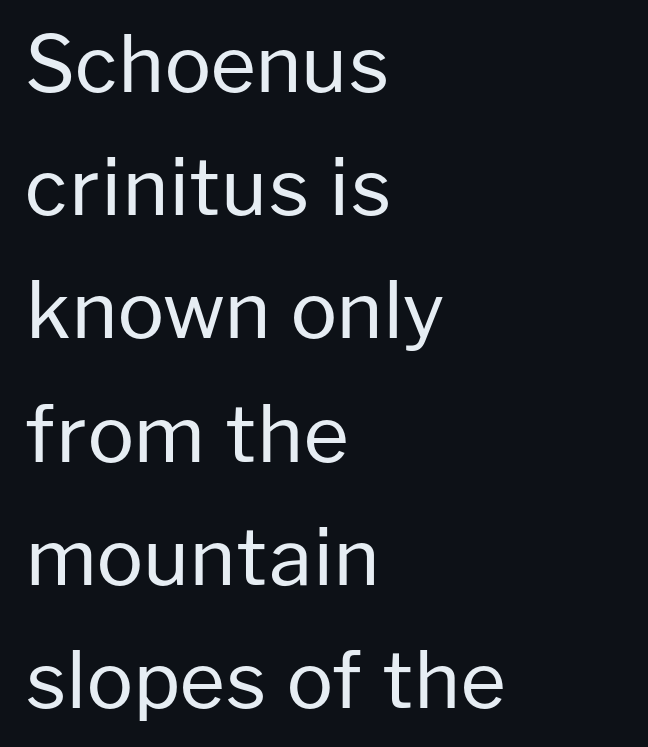
Q: Is the text bold? A: No.
Q: Is the text italic (slanted)? A: No, it is upright.
Q: Is the typeface a serif or a sans-serif typeface? A: Sans-serif.
Q: Is the text underlined? A: No.
Q: How is the paragraph aligned? A: Left-aligned.
Q: Is the spacing between letters normal or unusually wide? A: Normal.
Q: Is the spacing between lines tight, normal or loose? A: Normal.
Q: Width (condensed, normal, or wide)? A: Normal.
Q: Stroke contrast? A: Low.
Q: x-height? A: Medium.
Q: Monospaced? A: No.
